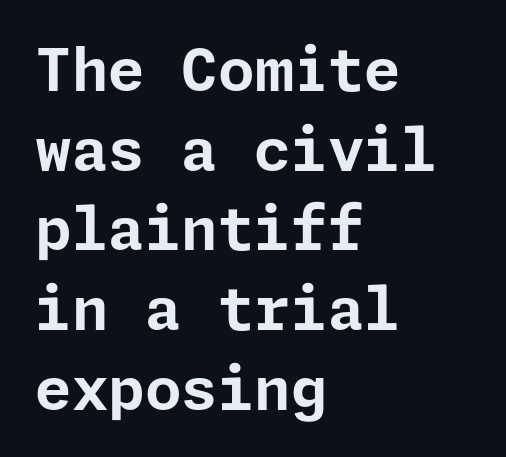
{"serif": "no", "italic": "no", "bold": "yes", "weight": "bold", "width": "normal", "stroke_contrast": "low", "x_height": "medium", "underline": "no", "align": "left", "line_spacing": "normal", "line_spacing_ratio": 1.35, "letter_spacing": "normal", "letter_spacing_em": 0.0, "glyph_px": 59}
